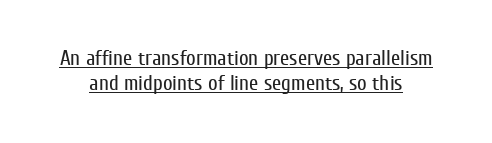
Q: Is the text bold? A: No.
Q: Is the text italic (slanted)? A: No, it is upright.
Q: Is the text underlined? A: Yes.
Q: Is the spacing between letters normal or unusually wide? A: Normal.
